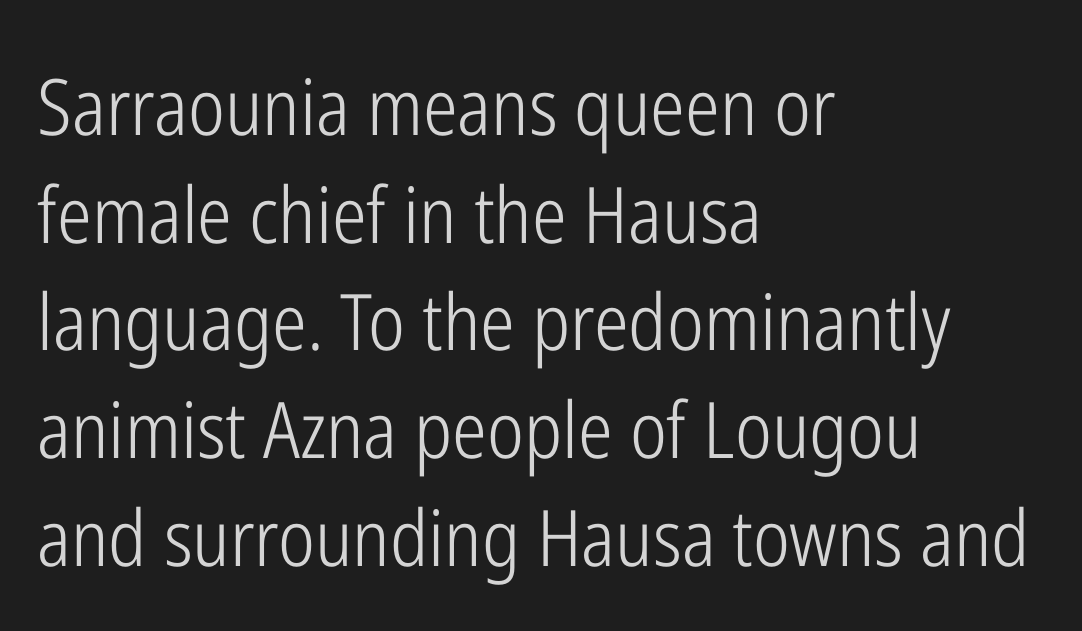
{"serif": "no", "italic": "no", "bold": "no", "weight": "light", "width": "condensed", "stroke_contrast": "low", "x_height": "medium", "monospaced": "no", "underline": "no", "align": "left", "line_spacing": "normal", "line_spacing_ratio": 1.38, "letter_spacing": "normal", "letter_spacing_em": 0.0, "glyph_px": 78}
